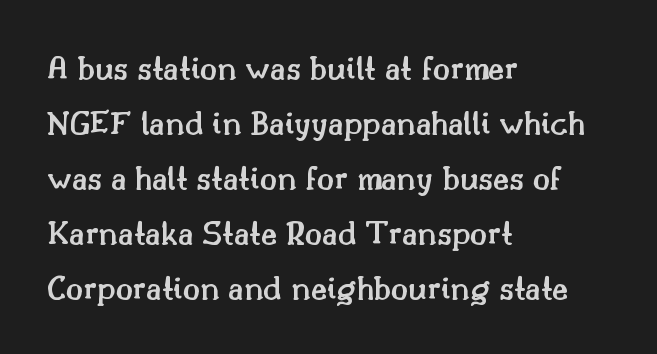
{"serif": "yes", "italic": "no", "bold": "semi", "weight": "semibold", "width": "normal", "stroke_contrast": "medium", "x_height": "small", "monospaced": "no", "underline": "no", "align": "left", "line_spacing": "normal", "line_spacing_ratio": 1.57, "letter_spacing": "normal", "letter_spacing_em": 0.0, "glyph_px": 35}
